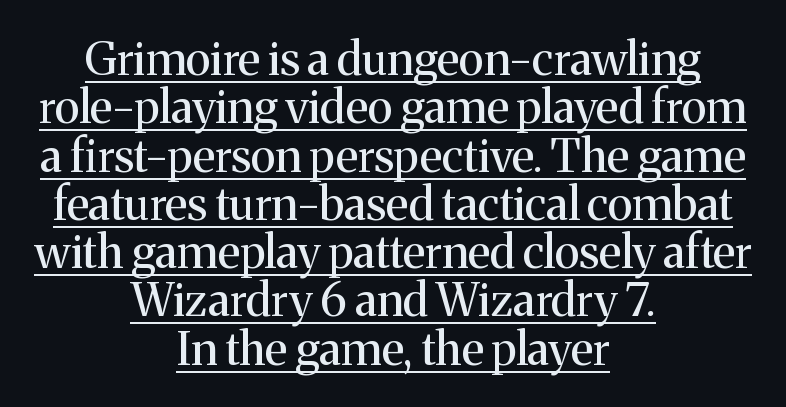
Q: Is the text bold? A: No.
Q: Is the text italic (slanted)? A: No, it is upright.
Q: Is the typeface a serif or a sans-serif typeface? A: Serif.
Q: Is the text underlined? A: Yes.
Q: How is the paragraph aligned? A: Centered.
Q: Is the spacing between letters normal or unusually wide? A: Normal.
Q: Is the spacing between lines tight, normal or loose? A: Tight.
Q: Width (condensed, normal, or wide)? A: Normal.
Q: Stroke contrast? A: Medium.
Q: x-height? A: Medium.
Q: Monospaced? A: No.
